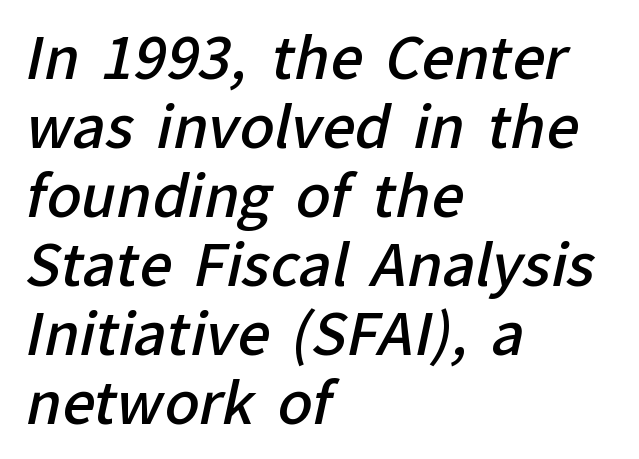
Its strokes are somewhat broadened, the hallmark of semibold type. Typeset ragged right — the left edge is the straight one. Underlining? Definitely not there. This sample uses plain, unmodified letter spacing. This rendering employs a face without finishing strokes, i.e., a sans-serif. Proportional: the letters do not fall into vertical columns.
